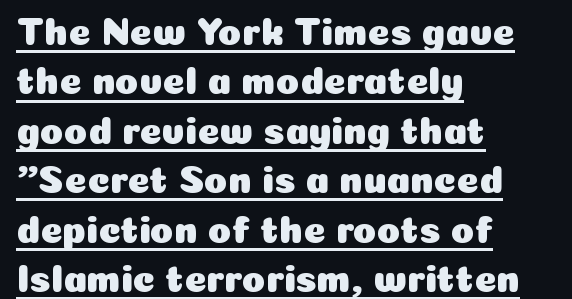
Q: Is the text italic (slanted)? A: No, it is upright.
Q: Is the typeface a serif or a sans-serif typeface? A: Sans-serif.
Q: Is the text underlined? A: Yes.
Q: How is the paragraph aligned? A: Left-aligned.
Q: Is the spacing between letters normal or unusually wide? A: Normal.
Q: Is the spacing between lines tight, normal or loose? A: Normal.
Q: Width (condensed, normal, or wide)? A: Normal.
Q: Stroke contrast? A: Low.
Q: x-height? A: Medium.
Q: Monospaced? A: No.
